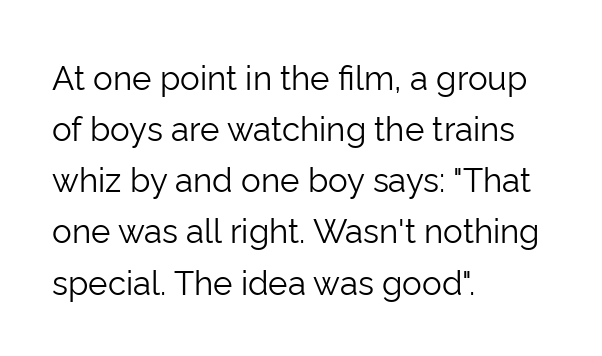
Each letter keeps its own natural width here, so spacing adapts to shape. Horizontally, the lines are justified to the leading edge only. The type sits square on the baseline with zero lean. Glance below the letters and you will spot only blank space.
